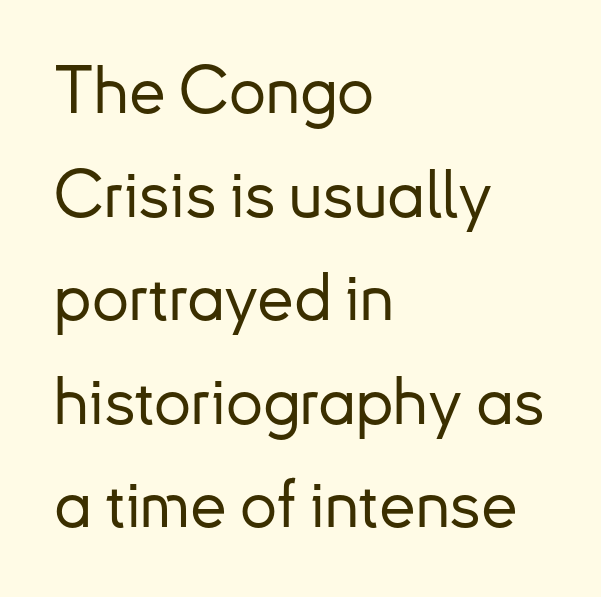
{"serif": "no", "italic": "no", "width": "normal", "stroke_contrast": "low", "x_height": "small", "monospaced": "no", "underline": "no", "align": "left", "line_spacing": "normal", "line_spacing_ratio": 1.57, "letter_spacing": "normal", "letter_spacing_em": 0.0, "glyph_px": 66}
